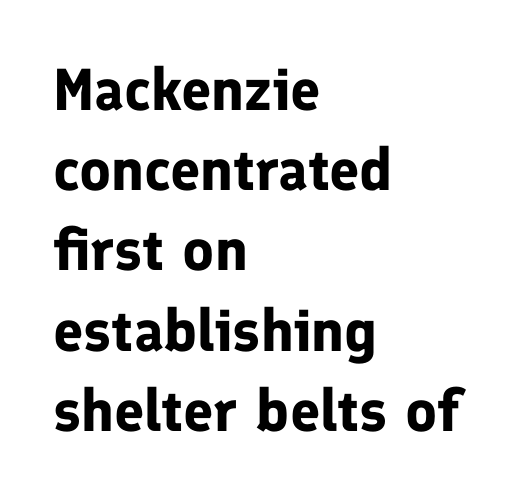
The glyphs have the mass of a bold cut. In CSS terms this would be text-align: left. Are there feet on the stems? There aren't — it's a sans. Spacing between characters is what you'd get straight out of the box. Any mark beneath the type? The region is blank.
